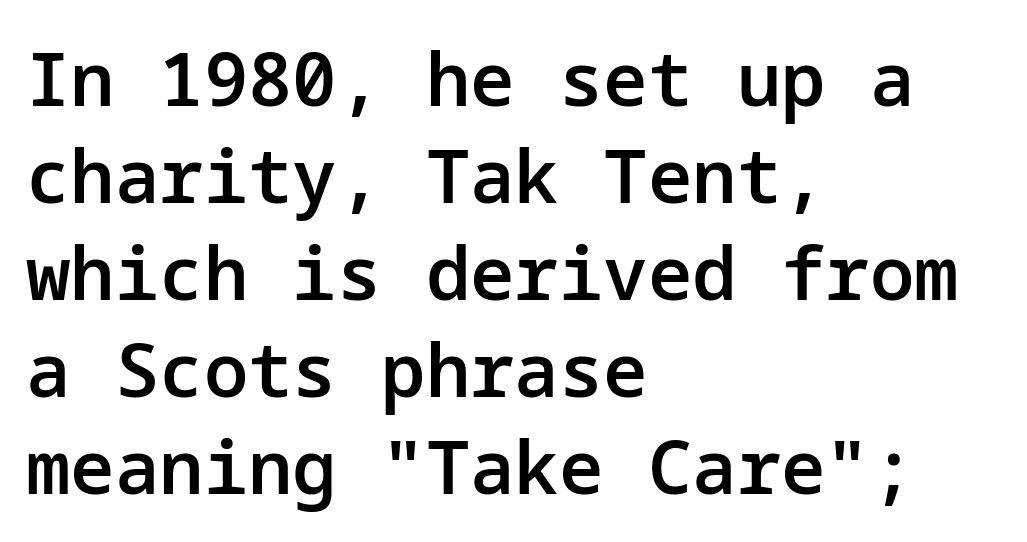
Q: Is the text bold? A: Semi-bold.
Q: Is the text italic (slanted)? A: No, it is upright.
Q: Is the typeface a serif or a sans-serif typeface? A: Sans-serif.
Q: Is the text underlined? A: No.
Q: How is the paragraph aligned? A: Left-aligned.
Q: Is the spacing between letters normal or unusually wide? A: Normal.
Q: Is the spacing between lines tight, normal or loose? A: Normal.
Q: Width (condensed, normal, or wide)? A: Normal.
Q: Stroke contrast? A: Low.
Q: x-height? A: Medium.
